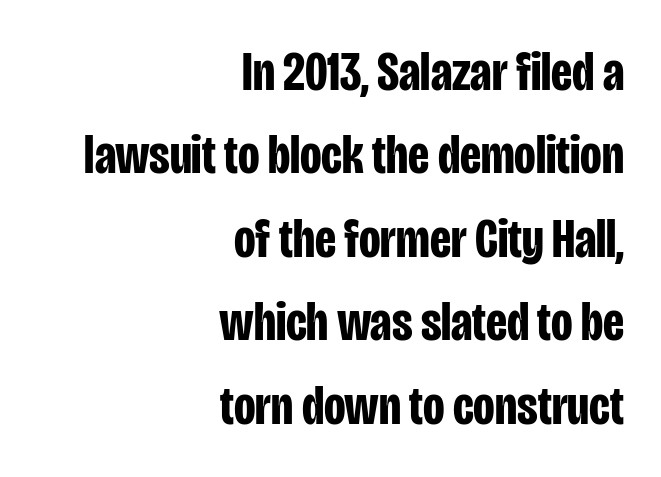
{"serif": "no", "italic": "no", "bold": "yes", "weight": "bold", "width": "condensed", "stroke_contrast": "low", "x_height": "large", "monospaced": "no", "underline": "no", "align": "right", "line_spacing": "normal", "line_spacing_ratio": 1.49, "letter_spacing": "normal", "letter_spacing_em": 0.0, "glyph_px": 56}
